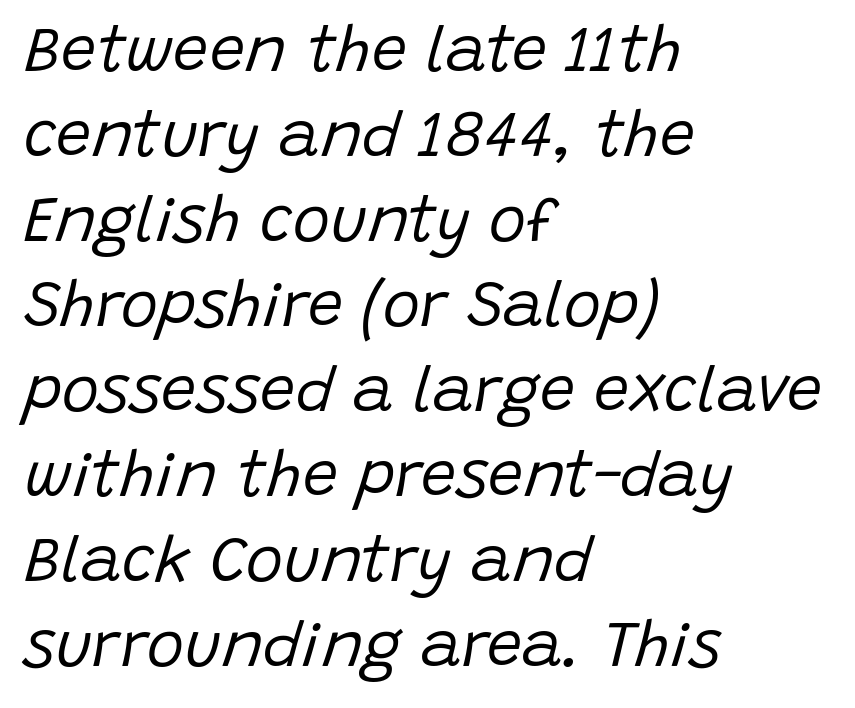
The image shows 63 px regular-weight type, italic (leaning right); set left-aligned, normal line spacing (1.35x), normal letter spacing, not underlined; low stroke contrast and a large x-height.
